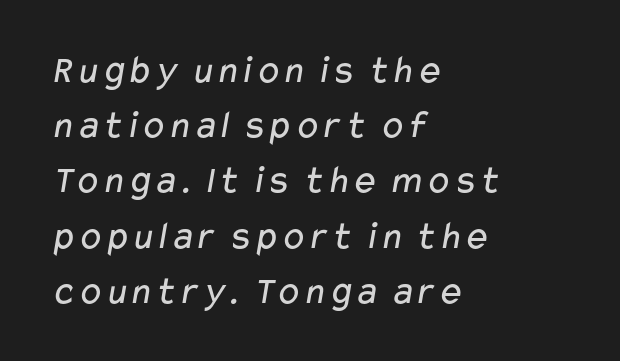
The image shows 40 px regular-weight, wide sans-serif type; set left-aligned, normal line spacing (1.38x), normal letter spacing, not underlined; low stroke contrast and a medium x-height.
